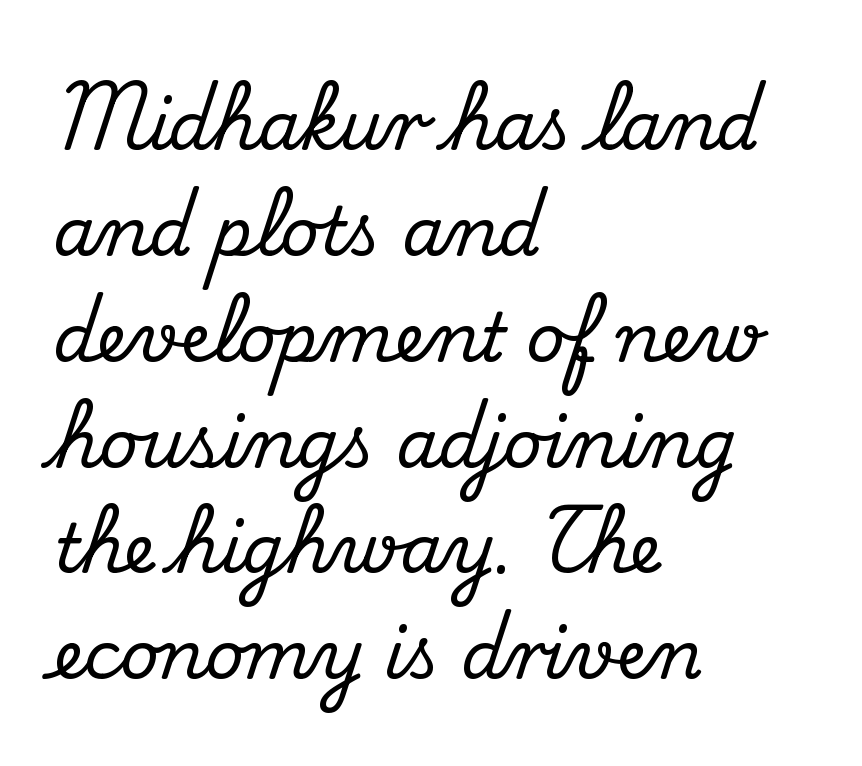
The image shows 67 px serif type; set left-aligned, normal line spacing (1.58x), normal letter spacing, not underlined; medium stroke contrast and a small x-height.
